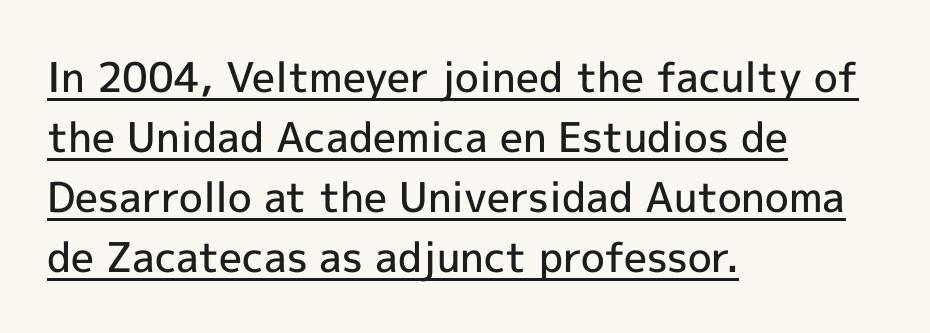
{"serif": "no", "italic": "no", "bold": "semi", "weight": "semibold", "width": "normal", "x_height": "medium", "monospaced": "no", "underline": "yes", "align": "left", "line_spacing": "normal", "line_spacing_ratio": 1.46, "letter_spacing": "normal", "letter_spacing_em": 0.0, "glyph_px": 41}
